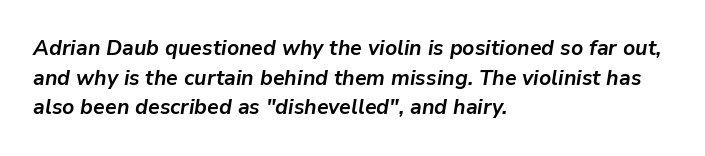
The image shows 21 px bold type, italic (leaning right); set left-aligned, normal line spacing (1.41x), normal letter spacing, not underlined.
